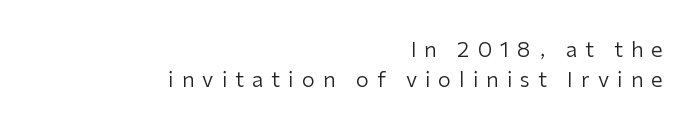
It's the straight-up-and-down kind of type. Decoration check: the copy has no underline. Honestly, the row spacing looks completely unremarkable. The horizontal fit of the characters is loose and conspicuously gappy. No chunkiness to these letters — they're not bold. Teacher's note: observe the even right margin — that is flush-right alignment.
